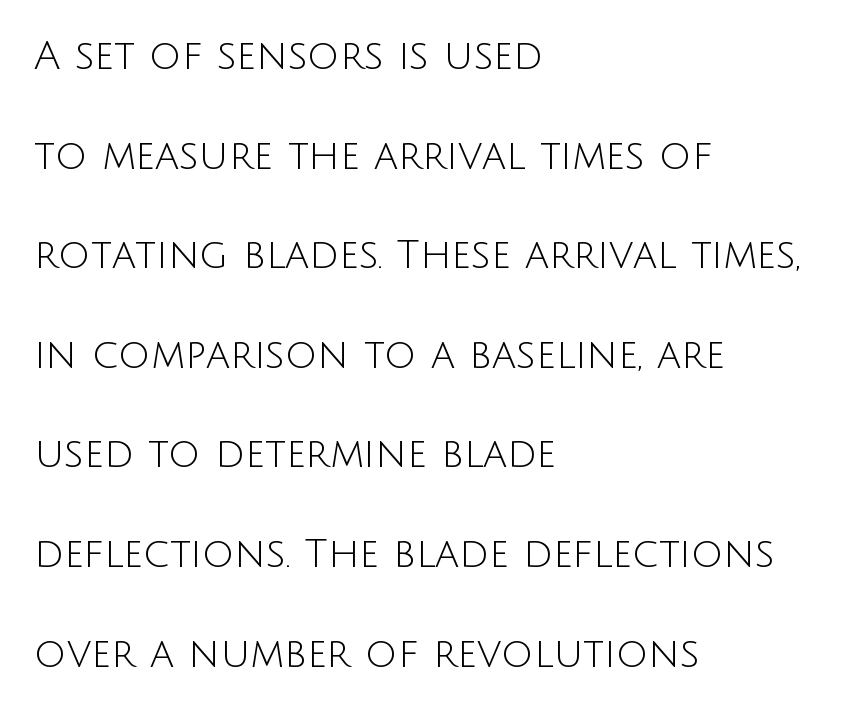
Is this a sans? Yes — the strokes have no serifs. These glyphs show unthickened strokes, regular width or finer. The baseline area is clear. How are the letters spaced? Ordinarily, with no added tracking.
